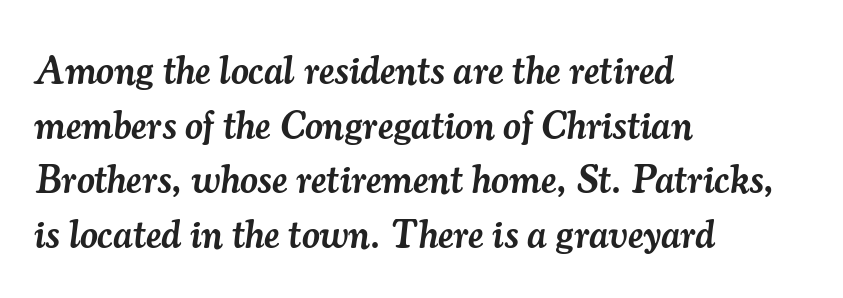
Q: Is the text bold? A: Semi-bold.
Q: Is the text italic (slanted)? A: Yes, it leans right by about 7 degrees.
Q: Is the typeface a serif or a sans-serif typeface? A: Serif.
Q: Is the text underlined? A: No.
Q: How is the paragraph aligned? A: Left-aligned.
Q: Is the spacing between letters normal or unusually wide? A: Normal.
Q: Is the spacing between lines tight, normal or loose? A: Normal.
Q: Width (condensed, normal, or wide)? A: Normal.
Q: Stroke contrast? A: Medium.
Q: x-height? A: Small.
Q: Monospaced? A: No.
